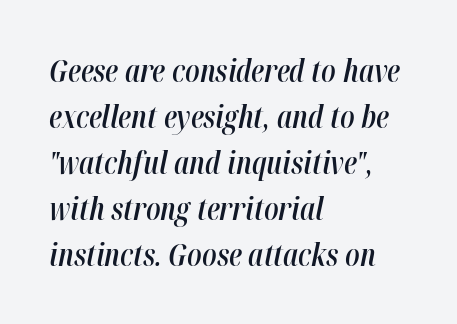
Q: Is the text bold? A: Semi-bold.
Q: Is the text italic (slanted)? A: Yes, it leans right by about 12 degrees.
Q: Is the text underlined? A: No.
Q: How is the paragraph aligned? A: Left-aligned.
Q: Is the spacing between letters normal or unusually wide? A: Normal.
Q: Is the spacing between lines tight, normal or loose? A: Normal.
Q: Width (condensed, normal, or wide)? A: Condensed.
Q: Stroke contrast? A: High.
Q: x-height? A: Medium.
Q: Monospaced? A: No.
